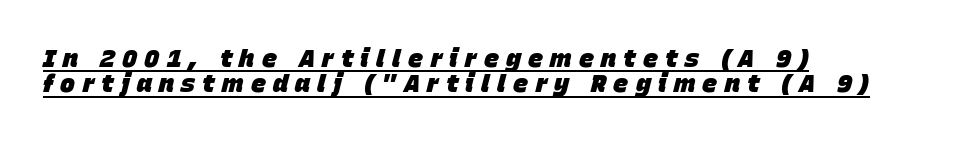
The image shows 25 px bold type, italic (leaning right); set left-aligned, tight line spacing (1.01x), unusually wide letter spacing (+0.29 em), underlined.
